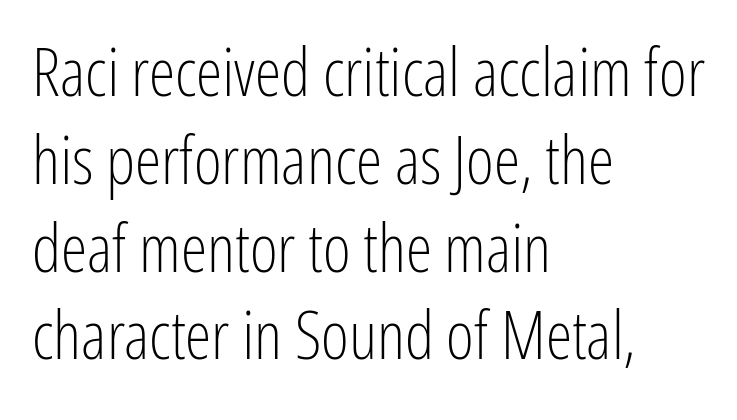
The image shows 67 px light, condensed sans-serif type, upright; set left-aligned, normal line spacing (1.31x), normal letter spacing, not underlined; low stroke contrast and a medium x-height.
